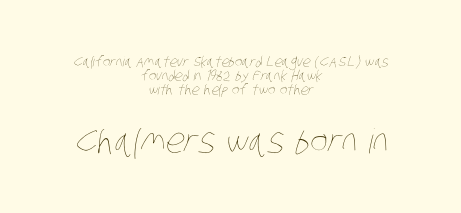
Q: Is the text bold? A: No.
Q: Is the text underlined? A: No.
Q: How is the paragraph aligned? A: Centered.
Q: Is the spacing between letters normal or unusually wide? A: Normal.
Q: Is the spacing between lines tight, normal or loose? A: Tight.
Q: Which block of text is set in a larger size, the first (top) or the second (bottom)? A: The second (bottom) one.
Q: Width (condensed, normal, or wide)? A: Condensed.
Q: Stroke contrast? A: Low.
Q: x-height? A: Large.
Q: Monospaced? A: No.
